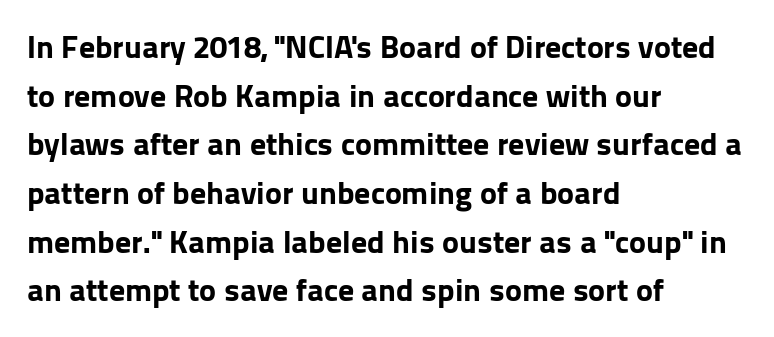
Q: Is the text bold? A: Yes.
Q: Is the text italic (slanted)? A: No, it is upright.
Q: Is the typeface a serif or a sans-serif typeface? A: Sans-serif.
Q: Is the text underlined? A: No.
Q: How is the paragraph aligned? A: Left-aligned.
Q: Is the spacing between letters normal or unusually wide? A: Normal.
Q: Is the spacing between lines tight, normal or loose? A: Normal.
Q: Width (condensed, normal, or wide)? A: Normal.
Q: Stroke contrast? A: Low.
Q: x-height? A: Medium.
Q: Monospaced? A: No.
